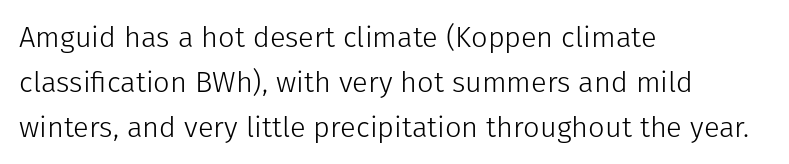
The image shows 29 px light sans-serif type, upright; set left-aligned, normal line spacing (1.55x), normal letter spacing, not underlined; low stroke contrast and a medium x-height.
